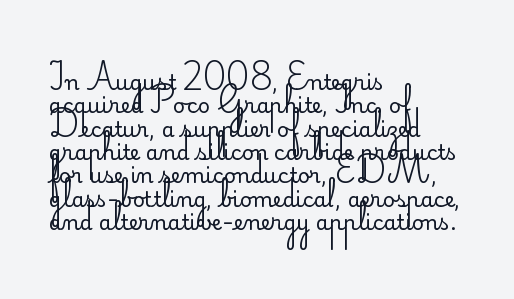
Q: Is the text bold? A: No.
Q: Is the text italic (slanted)? A: No, it is upright.
Q: Is the text underlined? A: No.
Q: How is the paragraph aligned? A: Left-aligned.
Q: Is the spacing between letters normal or unusually wide? A: Normal.
Q: Is the spacing between lines tight, normal or loose? A: Tight.
